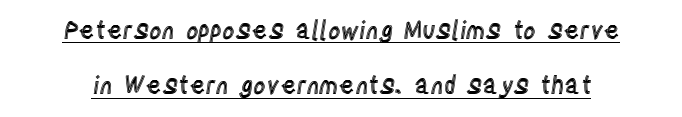
Each new line begins a long way beneath the previous one. Looks like someone drew a line under every word here. Short note: letters normally spaced.
